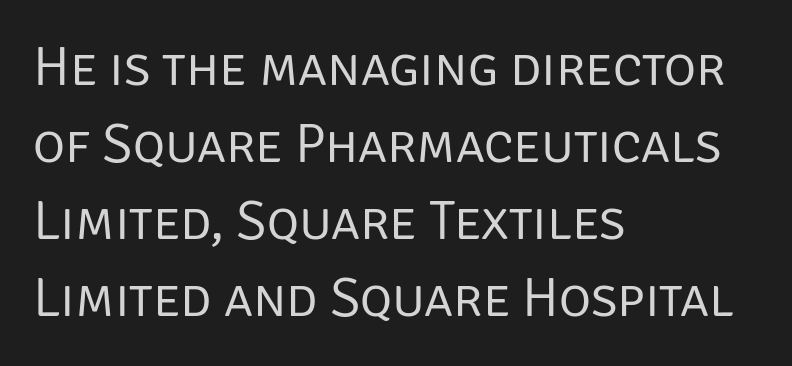
The face looks like a standard text weight, possibly lighter. The letters sit at their default tracking, neither squeezed nor spread. Do the letters lean? They stand straight. Are there feet on the stems? There aren't — it's a sans. Do the characters align in a grid? No, the font is proportional. Is the block centered? No — it sits flush against the left margin.
